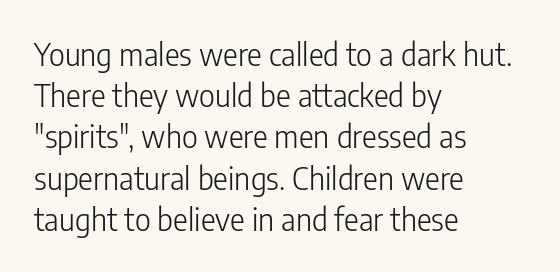
Q: Is the text bold? A: No.
Q: Is the text italic (slanted)? A: No, it is upright.
Q: Is the typeface a serif or a sans-serif typeface? A: Sans-serif.
Q: Is the text underlined? A: No.
Q: How is the paragraph aligned? A: Left-aligned.
Q: Is the spacing between letters normal or unusually wide? A: Normal.
Q: Is the spacing between lines tight, normal or loose? A: Normal.
Q: Width (condensed, normal, or wide)? A: Condensed.
Q: Stroke contrast? A: Low.
Q: x-height? A: Medium.
Q: Monospaced? A: No.
